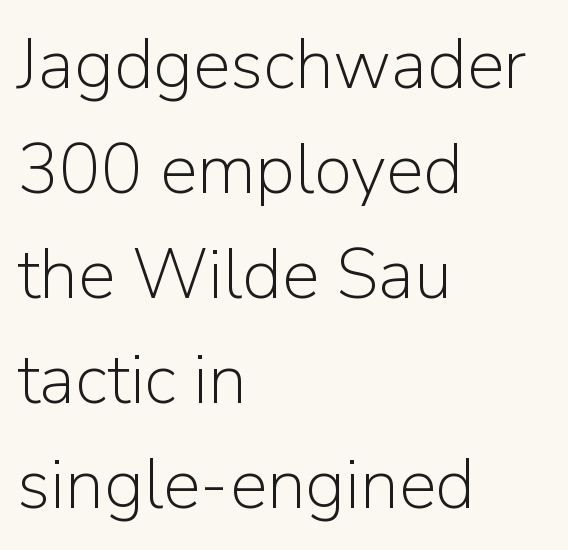
Q: Is the text bold? A: No.
Q: Is the text italic (slanted)? A: No, it is upright.
Q: Is the typeface a serif or a sans-serif typeface? A: Sans-serif.
Q: Is the text underlined? A: No.
Q: How is the paragraph aligned? A: Left-aligned.
Q: Is the spacing between letters normal or unusually wide? A: Normal.
Q: Is the spacing between lines tight, normal or loose? A: Normal.
Q: Width (condensed, normal, or wide)? A: Normal.
Q: Stroke contrast? A: Low.
Q: x-height? A: Medium.
Q: Monospaced? A: No.
